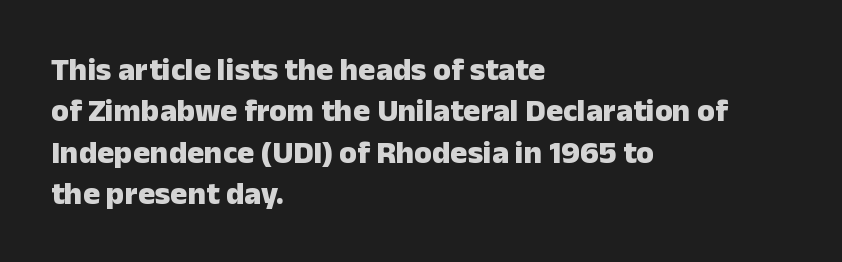
The image shows 32 px heavy sans-serif type, upright; set left-aligned, normal line spacing (1.29x), normal letter spacing, not underlined; low stroke contrast and a medium x-height.
